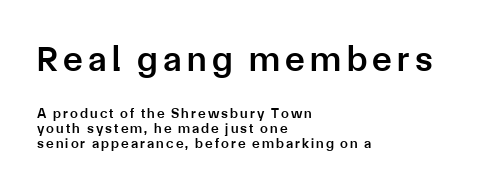
{"serif": "no", "italic": "no", "bold": "semi", "weight": "semibold", "width": "normal", "stroke_contrast": "low", "x_height": "medium", "monospaced": "no", "underline": "no", "align": "left", "line_spacing": "tight", "line_spacing_ratio": 1.08, "larger_block": "first", "size_ratio": 2.57, "glyph_px": 36}
